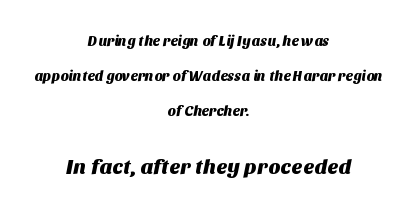
{"underline": "no", "align": "center", "line_spacing": "loose", "line_spacing_ratio": 2.49, "letter_spacing": "normal", "letter_spacing_em": 0.0, "larger_block": "second", "size_ratio": 1.5, "glyph_px": 21}
